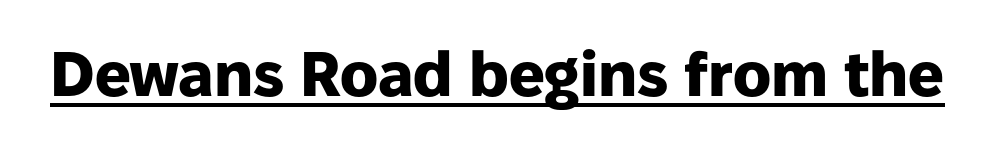
{"serif": "no", "italic": "no", "bold": "yes", "weight": "heavy", "width": "normal", "stroke_contrast": "low", "x_height": "medium", "monospaced": "no", "underline": "yes", "letter_spacing": "normal", "letter_spacing_em": 0.0, "glyph_px": 63}
